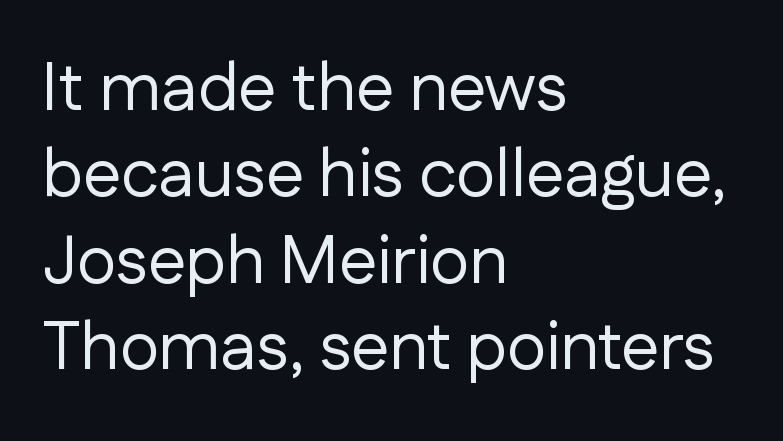
The image shows 68 px regular-weight sans-serif type, upright; set left-aligned, normal line spacing (1.27x), normal letter spacing, not underlined; low stroke contrast and a medium x-height.
